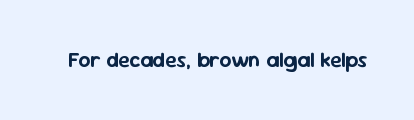
{"italic": "no", "underline": "no", "letter_spacing": "normal", "letter_spacing_em": 0.0, "glyph_px": 21}
